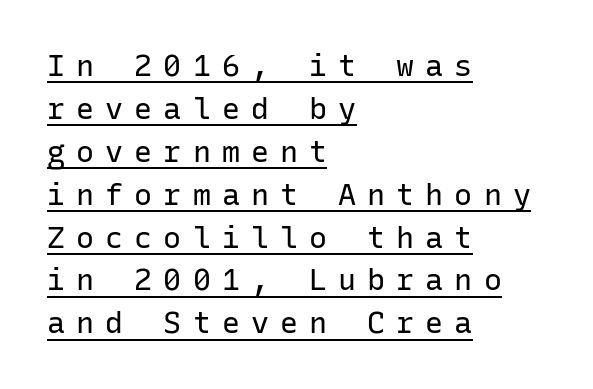
Q: Is the text bold? A: No.
Q: Is the text italic (slanted)? A: No, it is upright.
Q: Is the typeface a serif or a sans-serif typeface? A: Sans-serif.
Q: Is the text underlined? A: Yes.
Q: How is the paragraph aligned? A: Left-aligned.
Q: Is the spacing between letters normal or unusually wide? A: Unusually wide.
Q: Is the spacing between lines tight, normal or loose? A: Normal.
Q: Width (condensed, normal, or wide)? A: Normal.
Q: Stroke contrast? A: Low.
Q: x-height? A: Medium.
Q: Monospaced? A: Yes.
